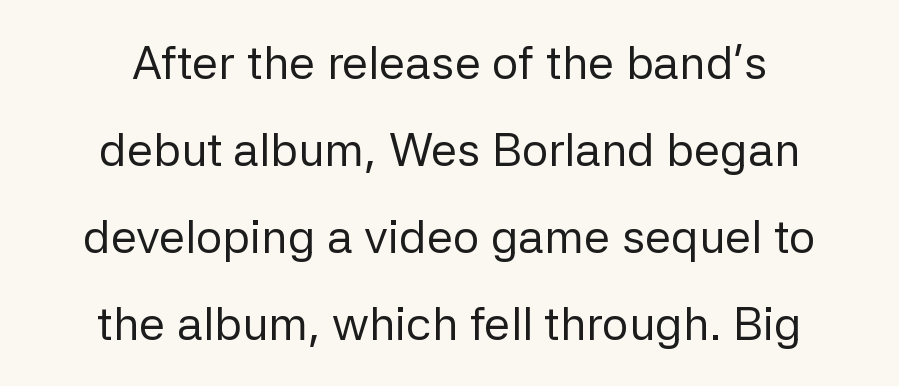
The image shows 47 px regular-weight sans-serif type, upright; set centered, line spacing 1.85x, normal letter spacing, not underlined; low stroke contrast and a medium x-height.
